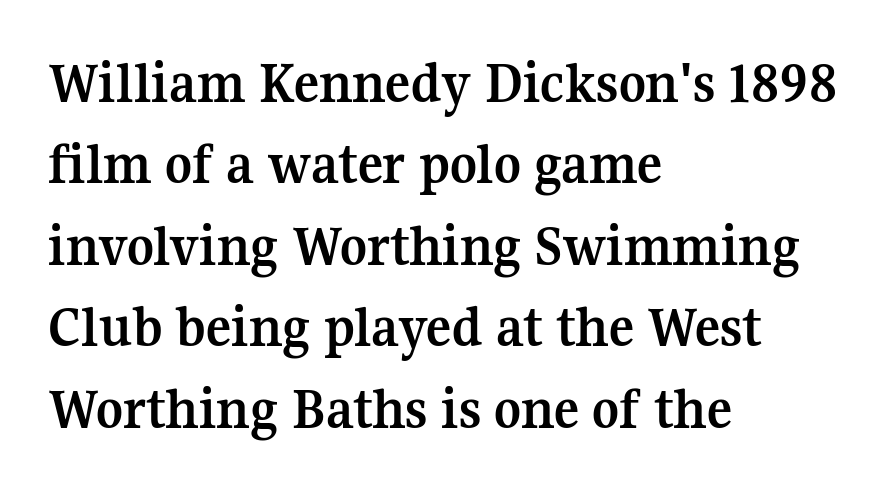
Q: Is the text bold? A: Yes.
Q: Is the text italic (slanted)? A: No, it is upright.
Q: Is the typeface a serif or a sans-serif typeface? A: Serif.
Q: Is the text underlined? A: No.
Q: How is the paragraph aligned? A: Left-aligned.
Q: Is the spacing between letters normal or unusually wide? A: Normal.
Q: Is the spacing between lines tight, normal or loose? A: Normal.
Q: Width (condensed, normal, or wide)? A: Normal.
Q: Stroke contrast? A: Medium.
Q: x-height? A: Medium.
Q: Monospaced? A: No.
